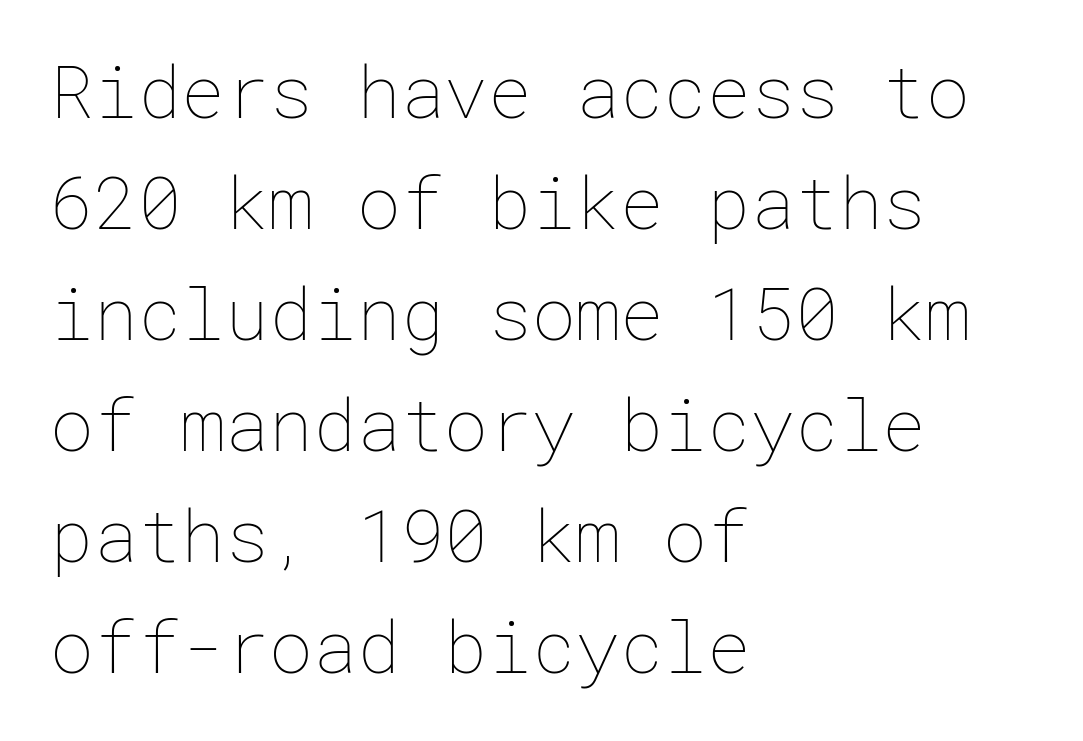
The image shows 73 px thin type, upright; set left-aligned, normal line spacing (1.52x), normal letter spacing, not underlined; low stroke contrast and a medium x-height.
